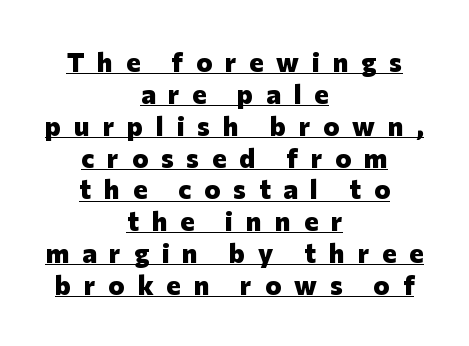
Thick stems and heavy bowls — unmistakably bold. Casual observation: everything's sitting right in the middle. The letters stand straight up with perfectly vertical stems. Looks like someone drew a line under every word here. How are the letters spaced? Widely, with obvious added tracking.
